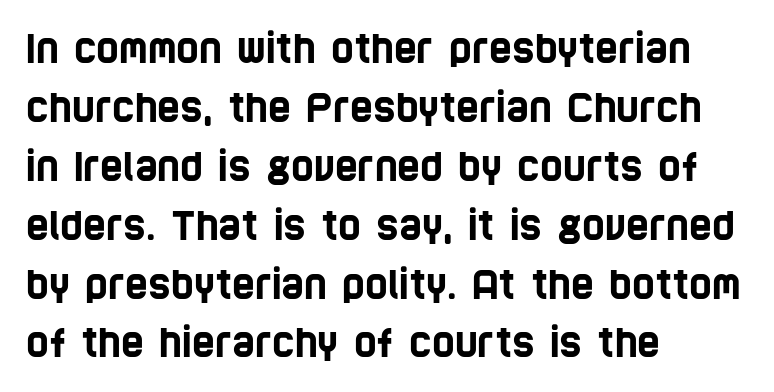
Q: Is the typeface a serif or a sans-serif typeface? A: Sans-serif.
Q: Is the text underlined? A: No.
Q: How is the paragraph aligned? A: Left-aligned.
Q: Is the spacing between letters normal or unusually wide? A: Normal.
Q: Is the spacing between lines tight, normal or loose? A: Normal.
Q: Width (condensed, normal, or wide)? A: Condensed.
Q: Stroke contrast? A: Low.
Q: x-height? A: Large.
Q: Monospaced? A: No.
